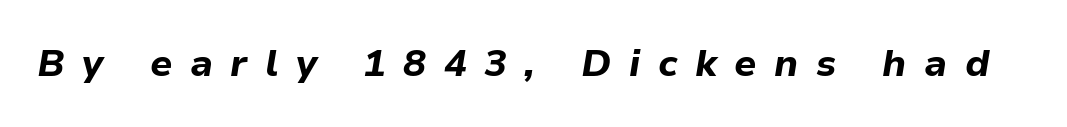
Varying glyph widths throughout — classic text-font behaviour. The face used here has a pronounced slope to its letters. These lines carry a lot of weight — the face is fully bold. Just letters on the line, the space beneath them empty. The tracking reads as deliberately expanded to a designer's eye.
